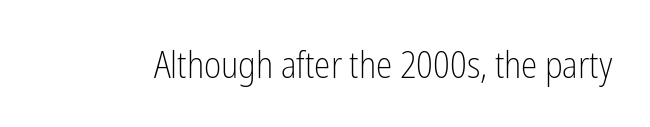
The image shows 37 px light, condensed sans-serif type, upright; set normal letter spacing, not underlined; low stroke contrast and a medium x-height.
